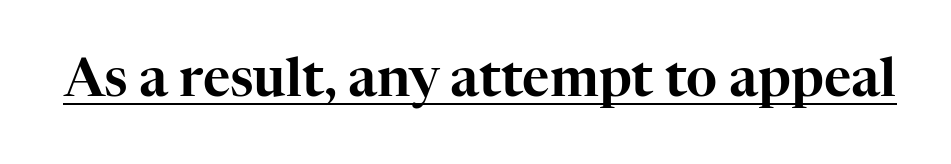
You can tell from the footed stems that serif type was used. The typesetter has applied underlining to the passage shown. A typesetter would call this zero additional tracking. Varying glyph widths throughout — classic text-font behaviour.
